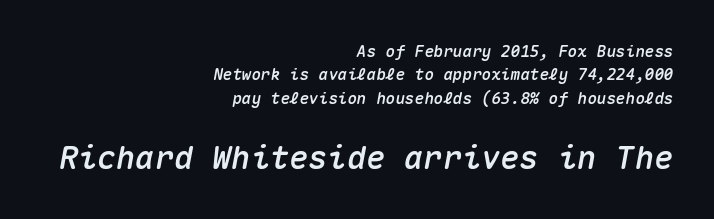
Q: Is the text italic (slanted)? A: Yes, it leans right by about 10 degrees.
Q: Is the text underlined? A: No.
Q: How is the paragraph aligned? A: Right-aligned.
Q: Is the spacing between letters normal or unusually wide? A: Normal.
Q: Is the spacing between lines tight, normal or loose? A: Normal.
Q: Which block of text is set in a larger size, the first (top) or the second (bottom)? A: The second (bottom) one.
Q: Width (condensed, normal, or wide)? A: Normal.
Q: Stroke contrast? A: Medium.
Q: x-height? A: Medium.
Q: Monospaced? A: Yes.
